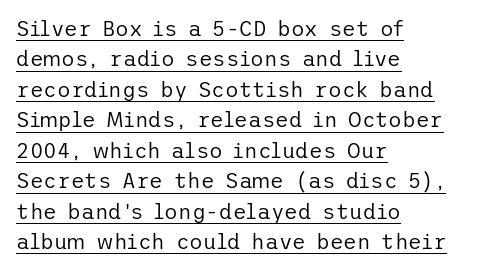
Q: Is the text bold? A: No.
Q: Is the text italic (slanted)? A: No, it is upright.
Q: Is the text underlined? A: Yes.
Q: How is the paragraph aligned? A: Left-aligned.
Q: Is the spacing between letters normal or unusually wide? A: Normal.
Q: Is the spacing between lines tight, normal or loose? A: Normal.
